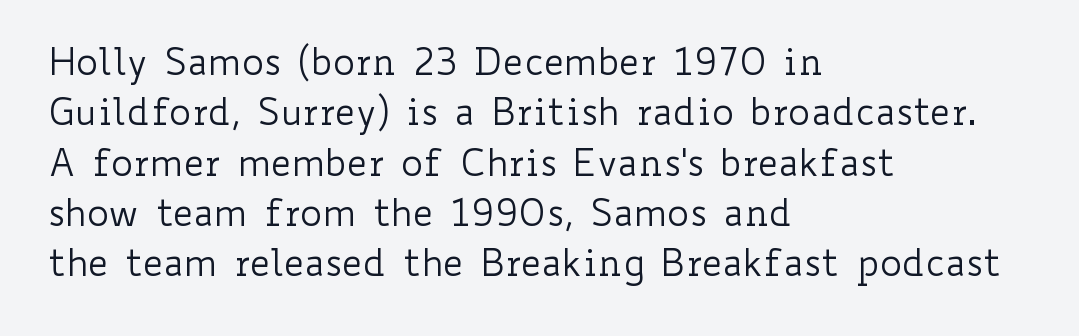
{"italic": "no", "bold": "no", "weight": "regular", "width": "wide", "stroke_contrast": "low", "x_height": "small", "monospaced": "no", "underline": "no", "align": "left", "line_spacing": "normal", "line_spacing_ratio": 1.36, "letter_spacing": "normal", "letter_spacing_em": 0.0, "glyph_px": 37}
